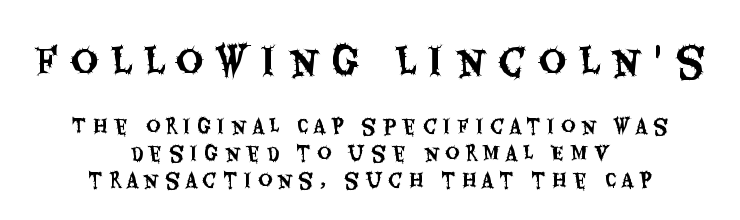
The image shows 38 px condensed sans-serif type, upright; set centered, normal line spacing (1.41x), unusually wide letter spacing (+0.33 em), not underlined; the first (top) block is 2.0x larger; medium stroke contrast and a large x-height.
